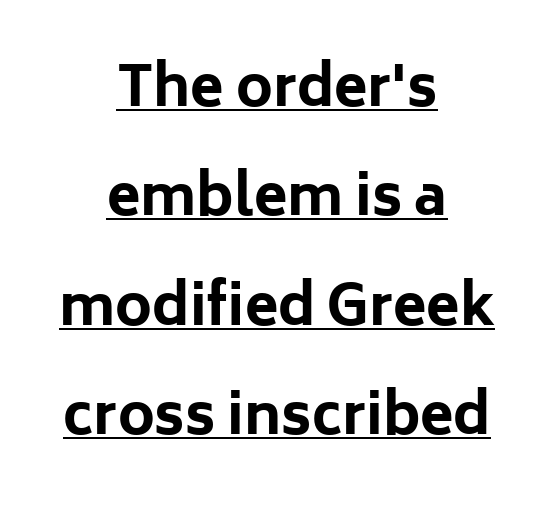
{"serif": "no", "italic": "no", "bold": "yes", "weight": "bold", "width": "normal", "stroke_contrast": "low", "x_height": "medium", "monospaced": "no", "underline": "yes", "align": "center", "line_spacing": "loose", "line_spacing_ratio": 1.99, "letter_spacing": "normal", "letter_spacing_em": 0.0, "glyph_px": 55}
